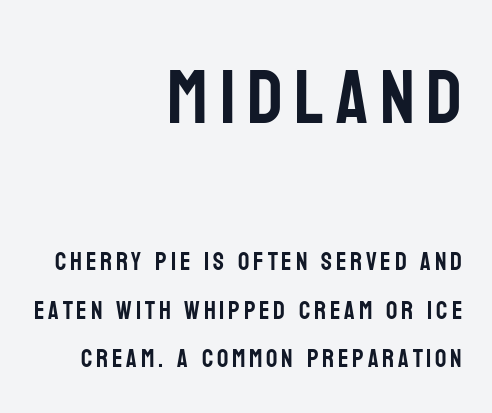
The image shows 76 px condensed sans-serif type, upright; set right-aligned, loose line spacing (1.95x), not underlined; the first (top) block is 3.04x larger; low stroke contrast and a large x-height.
